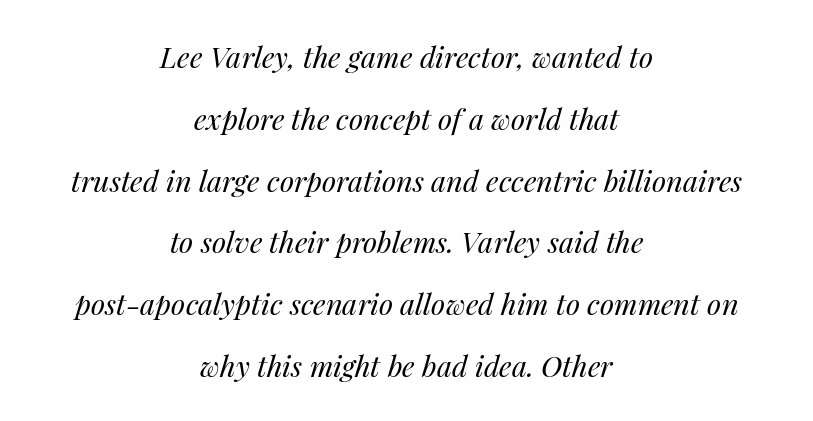
{"italic": "yes", "lean": "right", "slant_degrees": 14, "bold": "no", "weight": "regular", "width": "normal", "stroke_contrast": "medium", "x_height": "medium", "monospaced": "no", "underline": "no", "align": "center", "line_spacing": "loose", "line_spacing_ratio": 2.13, "letter_spacing": "normal", "letter_spacing_em": 0.0, "glyph_px": 29}
